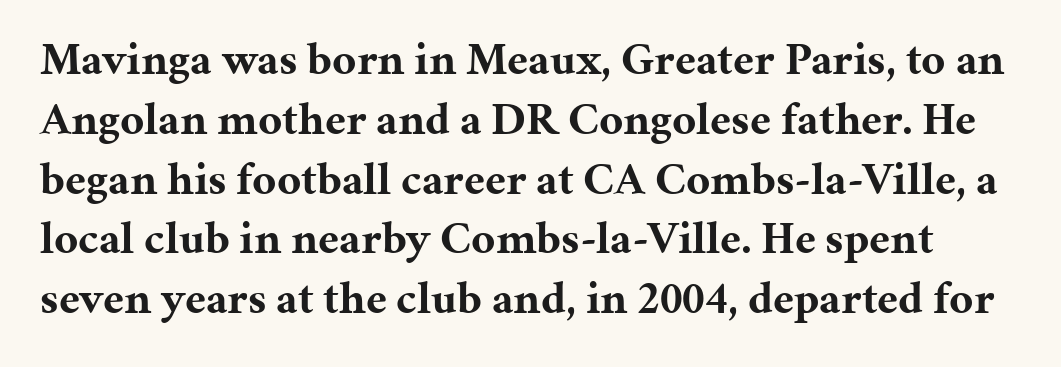
Examine the stroke ends and you'll spot serifs. Decoration check: the copy has no underline. Is there much room between lines? A standard amount, neither cramped nor airy. The typography opts for an upright posture over an oblique one.
